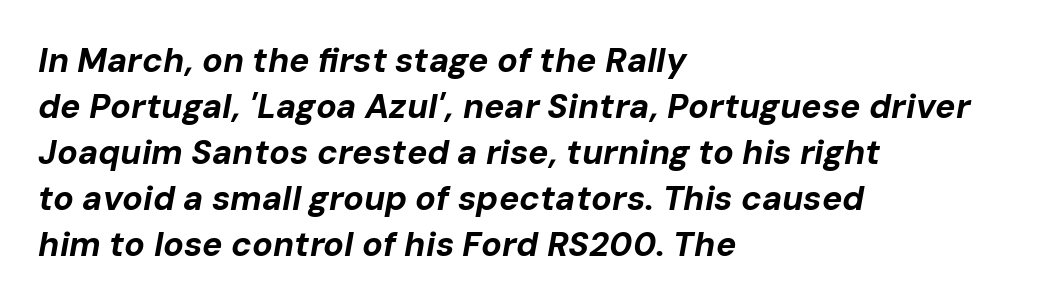
{"italic": "yes", "lean": "right", "slant_degrees": 10, "bold": "yes", "weight": "bold", "width": "normal", "stroke_contrast": "low", "x_height": "medium", "monospaced": "no", "underline": "no", "align": "left", "line_spacing": "normal", "line_spacing_ratio": 1.35, "letter_spacing": "normal", "letter_spacing_em": 0.0, "glyph_px": 34}
